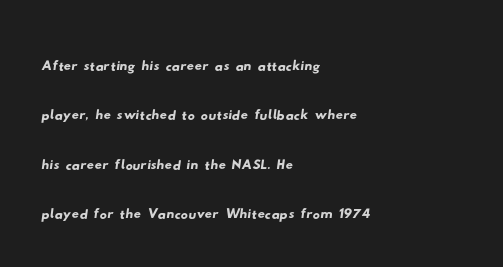
The image shows 36 px wide sans-serif type; set left-aligned, normal line spacing (1.37x), normal letter spacing, not underlined; low stroke contrast and a small x-height.
